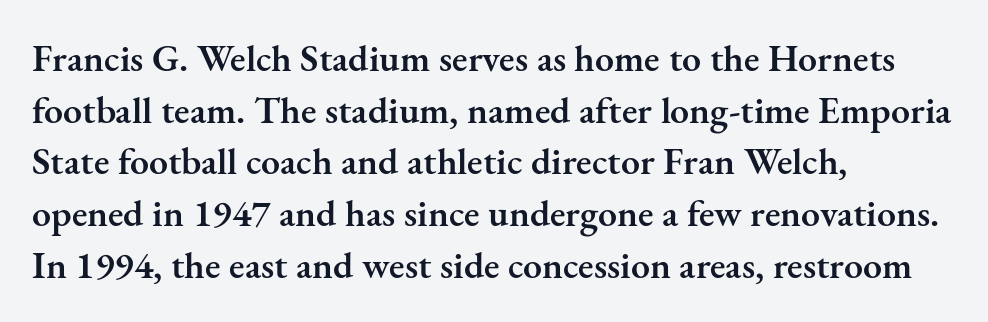
Serif or sans? Serif — the stroke terminals have little feet. Emphasis by weight is partial: semibold. The string is rendered with underlining switched off. One-word summary of the alignment: left.
